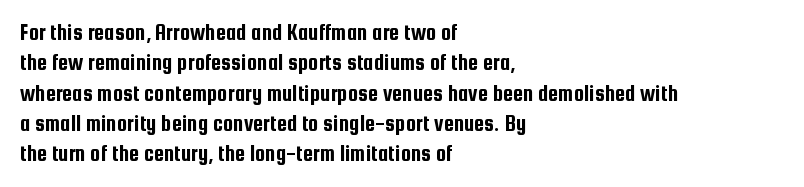
The image shows 23 px text type, upright; set left-aligned, normal line spacing (1.32x), normal letter spacing, not underlined.
